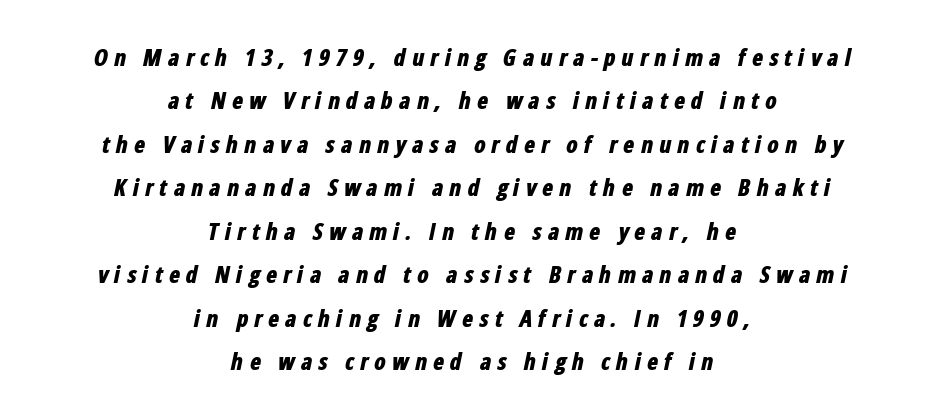
Does the lettering tilt? It does — this is italic. Display-style spreading of the glyphs; the letterfit is very open. Both edges are ragged and mirror each other, which tells us the setting is centered. Just letters on the line, the space beneath them empty. The strokes are fattened all the way to bold.
